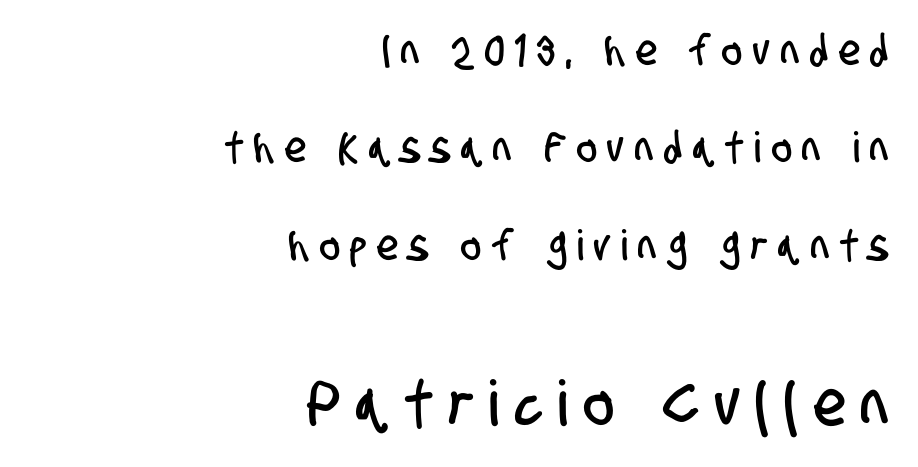
The image shows 63 px condensed sans-serif type; set right-aligned, loose line spacing (2.32x), unusually wide letter spacing (+0.27 em), not underlined; the second (bottom) block is 1.5x larger; low stroke contrast and a large x-height.
